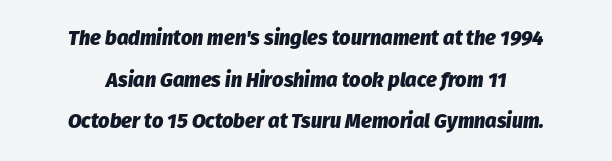
Q: Is the text bold? A: Yes.
Q: Is the text italic (slanted)? A: Yes, it leans right by about 8 degrees.
Q: Is the text underlined? A: No.
Q: How is the paragraph aligned? A: Centered.
Q: Is the spacing between letters normal or unusually wide? A: Normal.
Q: Is the spacing between lines tight, normal or loose? A: Loose.
